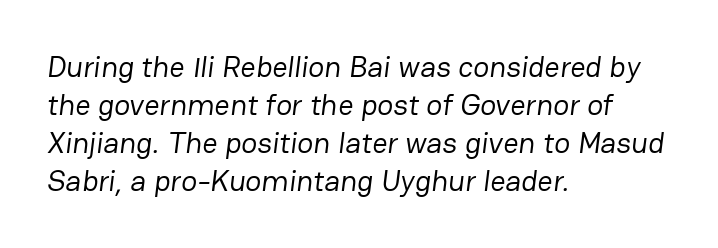
Q: Is the text bold? A: No.
Q: Is the typeface a serif or a sans-serif typeface? A: Sans-serif.
Q: Is the text underlined? A: No.
Q: How is the paragraph aligned? A: Left-aligned.
Q: Is the spacing between letters normal or unusually wide? A: Normal.
Q: Is the spacing between lines tight, normal or loose? A: Normal.
Q: Width (condensed, normal, or wide)? A: Normal.
Q: Stroke contrast? A: Low.
Q: x-height? A: Medium.
Q: Monospaced? A: No.
